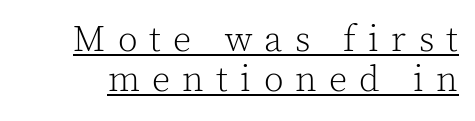
Does extra space separate the letters? Yes, quite a lot of it. Yep, those are serifs on the letters. The face used here is proportionally spaced, like ordinary book or web type. These lines huddle together more closely than default settings would place them. The font sits on the lighter half of the weight spectrum, regular included.
